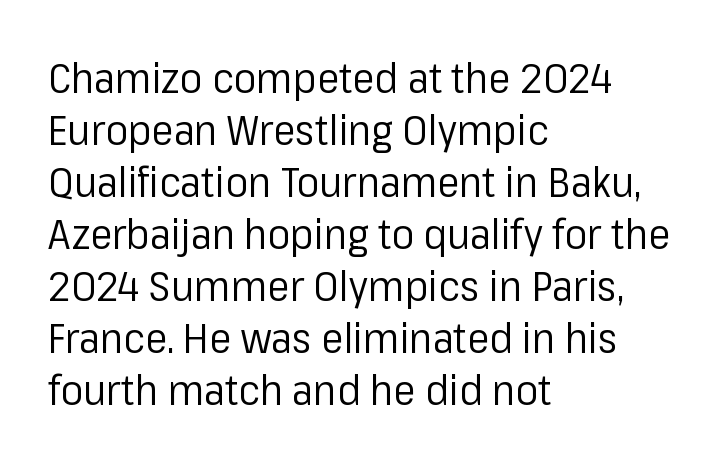
The image shows 42 px regular-weight sans-serif type, upright; set left-aligned, line spacing 1.24x, normal letter spacing, not underlined; low stroke contrast and a medium x-height.
